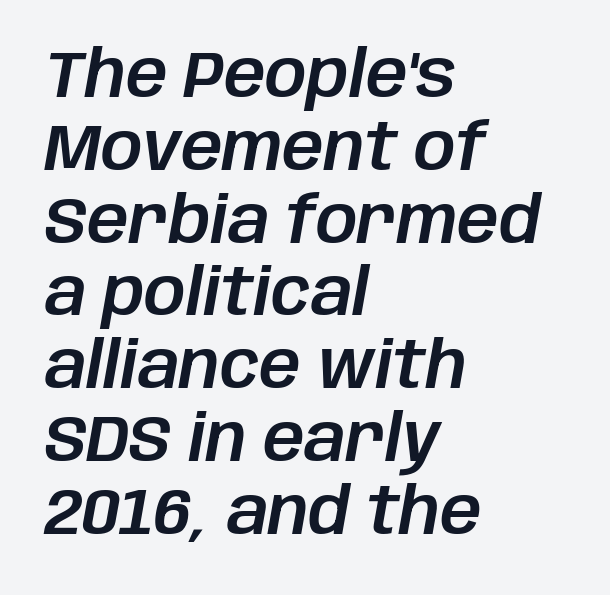
{"italic": "yes", "lean": "right", "slant_degrees": 10, "width": "normal", "stroke_contrast": "low", "x_height": "large", "monospaced": "no", "underline": "no", "align": "left", "line_spacing": "tight", "line_spacing_ratio": 1.12, "letter_spacing": "normal", "letter_spacing_em": 0.0, "glyph_px": 65}
